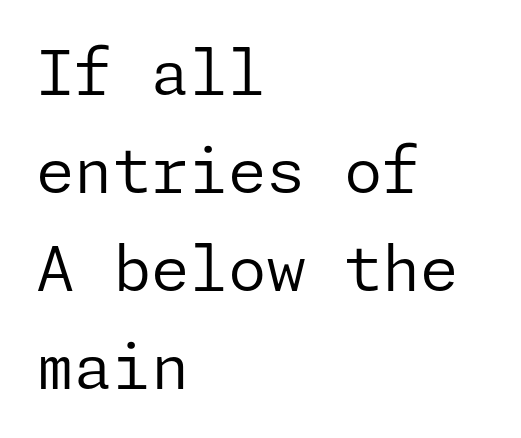
The passage is arranged the way most books set body copy — flush left. This is not heavy type; no bold has been used. Each row of text sits above clean, open space. Posture: straight, roman, zero tilt.
